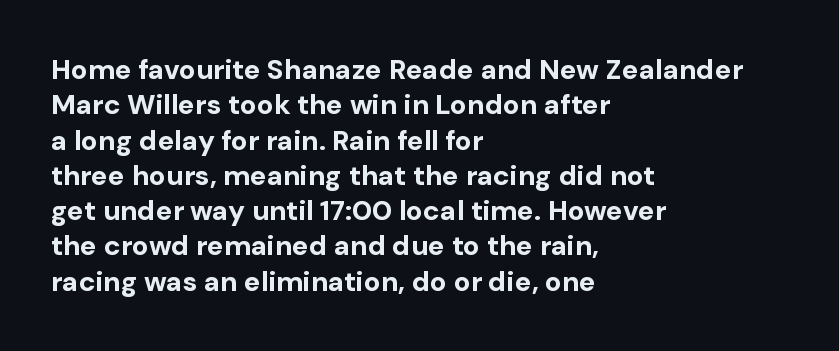
{"serif": "no", "italic": "no", "bold": "yes", "weight": "bold", "width": "normal", "stroke_contrast": "low", "x_height": "medium", "monospaced": "no", "underline": "no", "align": "left", "line_spacing": "normal", "line_spacing_ratio": 1.26, "letter_spacing": "normal", "letter_spacing_em": 0.0, "glyph_px": 28}
